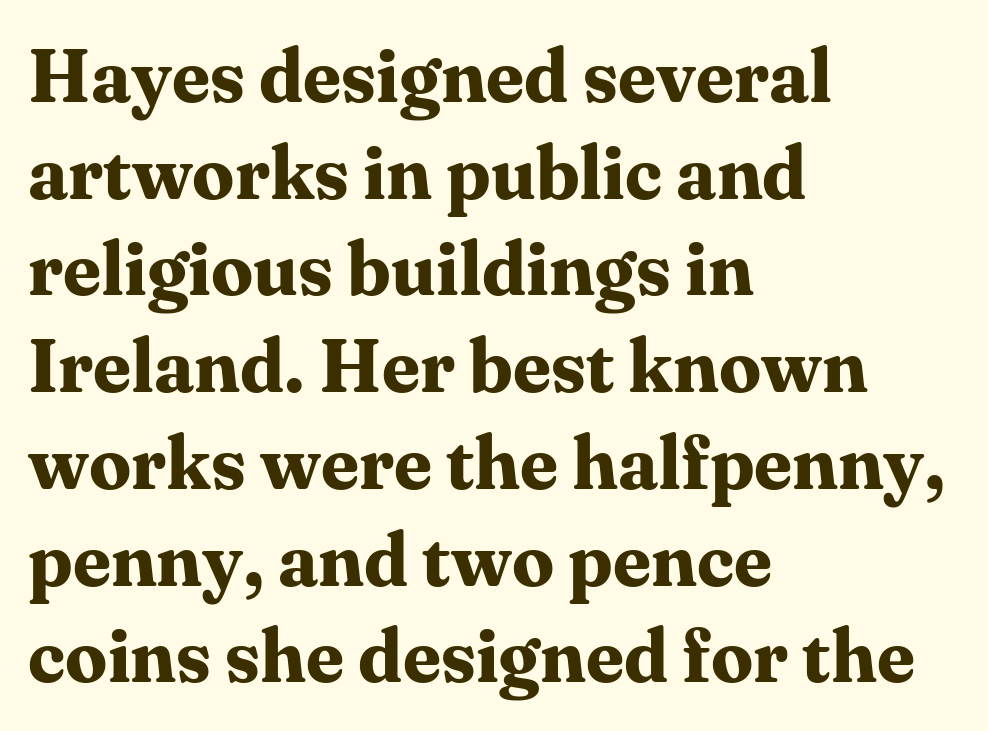
The image shows 75 px bold serif type, upright; set left-aligned, normal line spacing (1.29x), normal letter spacing, not underlined; medium stroke contrast and a medium x-height.
